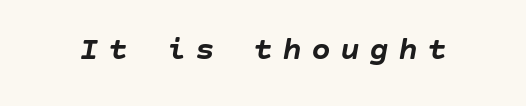
Q: Is the text bold? A: Yes.
Q: Is the text italic (slanted)? A: Yes, it leans right by about 10 degrees.
Q: Is the text underlined? A: No.
Q: Is the spacing between letters normal or unusually wide? A: Unusually wide.
Q: Width (condensed, normal, or wide)? A: Normal.
Q: Stroke contrast? A: Low.
Q: x-height? A: Large.
